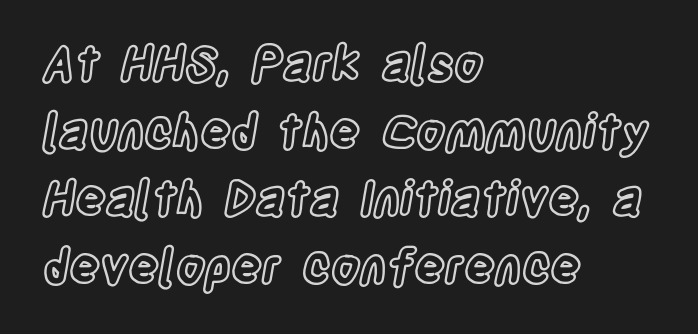
The image shows 47 px condensed type; set left-aligned, normal line spacing (1.44x), normal letter spacing, not underlined; a large x-height.
